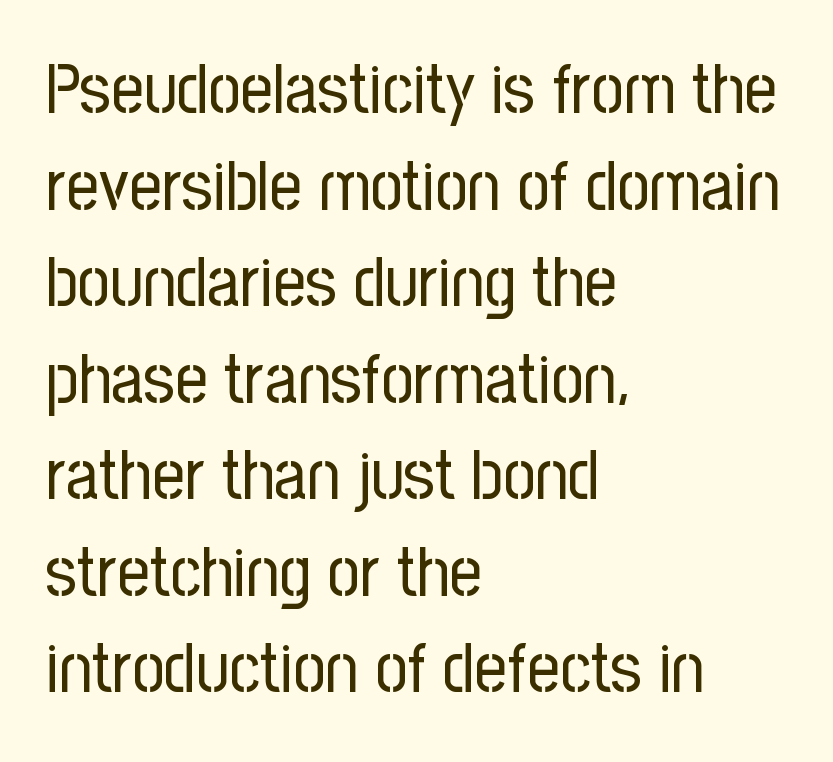
The letters advance in unequal steps, a hallmark of proportional type. The characters are drawn with everyday or finer stroke widths. In terms of posture, this sample is upright. Letters rest on an invisible, unmarked baseline.
